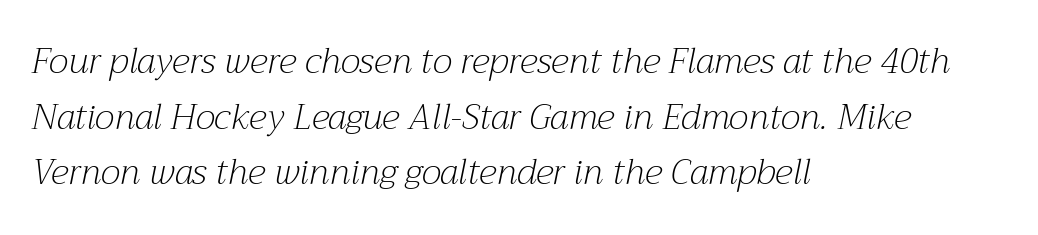
Q: Is the text bold? A: No.
Q: Is the text italic (slanted)? A: Yes, it leans right by about 12 degrees.
Q: Is the typeface a serif or a sans-serif typeface? A: Serif.
Q: Is the text underlined? A: No.
Q: How is the paragraph aligned? A: Left-aligned.
Q: Is the spacing between letters normal or unusually wide? A: Normal.
Q: Is the spacing between lines tight, normal or loose? A: Normal.
Q: Width (condensed, normal, or wide)? A: Normal.
Q: Stroke contrast? A: Medium.
Q: x-height? A: Medium.
Q: Monospaced? A: No.
